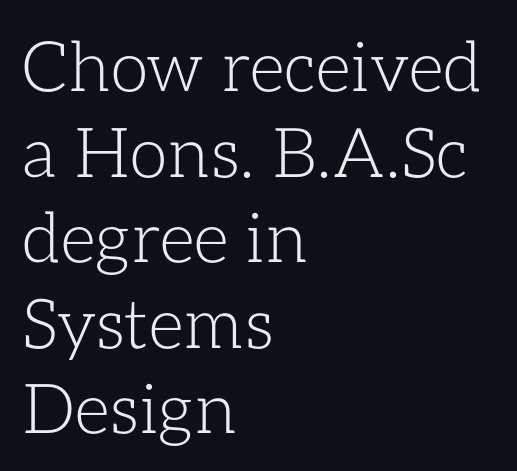
{"italic": "no", "bold": "no", "weight": "light", "width": "normal", "stroke_contrast": "low", "x_height": "medium", "monospaced": "no", "underline": "no", "align": "left", "line_spacing_ratio": 1.24, "letter_spacing": "normal", "letter_spacing_em": 0.0, "glyph_px": 69}
